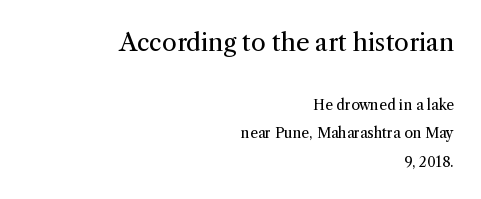
Q: Is the text bold? A: No.
Q: Is the text italic (slanted)? A: No, it is upright.
Q: Is the text underlined? A: No.
Q: How is the paragraph aligned? A: Right-aligned.
Q: Is the spacing between letters normal or unusually wide? A: Normal.
Q: Is the spacing between lines tight, normal or loose? A: Loose.
Q: Which block of text is set in a larger size, the first (top) or the second (bottom)? A: The first (top) one.
